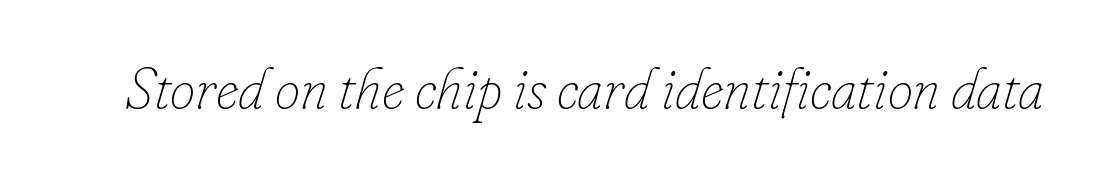
Q: Is the text bold? A: No.
Q: Is the text italic (slanted)? A: Yes, it leans right by about 16 degrees.
Q: Is the text underlined? A: No.
Q: Is the spacing between letters normal or unusually wide? A: Normal.
Q: Width (condensed, normal, or wide)? A: Normal.
Q: Stroke contrast? A: Low.
Q: x-height? A: Small.
Q: Monospaced? A: No.
